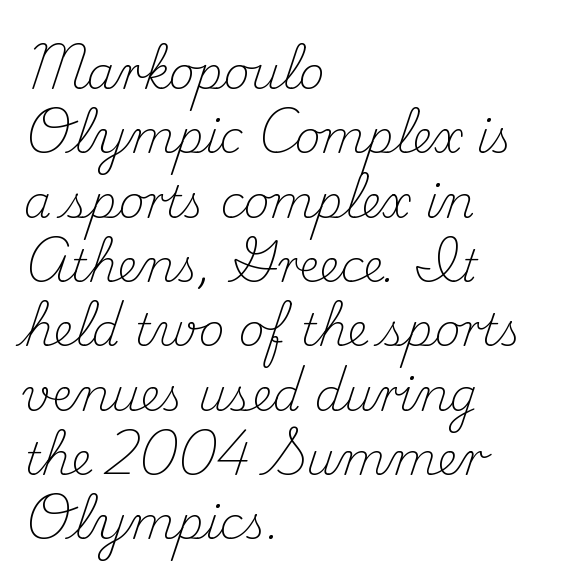
Q: Is the text bold? A: No.
Q: Is the text italic (slanted)? A: Yes.
Q: Is the typeface a serif or a sans-serif typeface? A: Serif.
Q: Is the text underlined? A: No.
Q: How is the paragraph aligned? A: Left-aligned.
Q: Is the spacing between letters normal or unusually wide? A: Normal.
Q: Is the spacing between lines tight, normal or loose? A: Normal.
Q: Width (condensed, normal, or wide)? A: Normal.
Q: Stroke contrast? A: Medium.
Q: x-height? A: Small.
Q: Monospaced? A: No.
